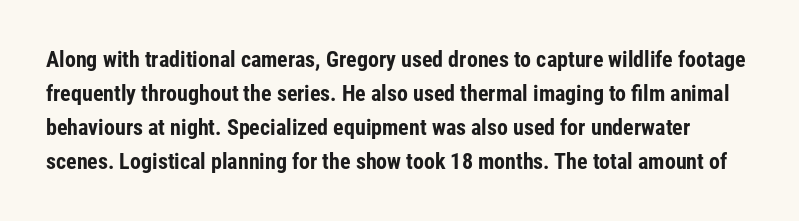
Q: Is the text bold? A: Yes.
Q: Is the text italic (slanted)? A: No, it is upright.
Q: Is the text underlined? A: No.
Q: Is the spacing between letters normal or unusually wide? A: Normal.
Q: Is the spacing between lines tight, normal or loose? A: Normal.
